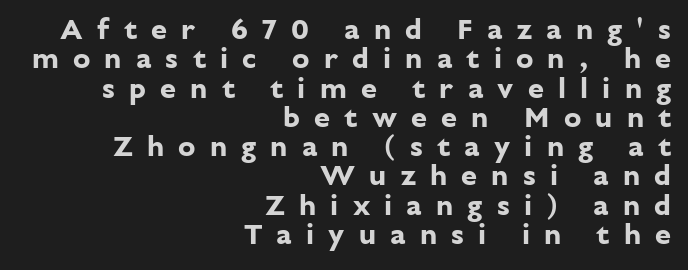
The image shows 29 px bold sans-serif type, upright; set right-aligned, tight line spacing (1.01x), unusually wide letter spacing (+0.49 em), not underlined; low stroke contrast and a medium x-height.
